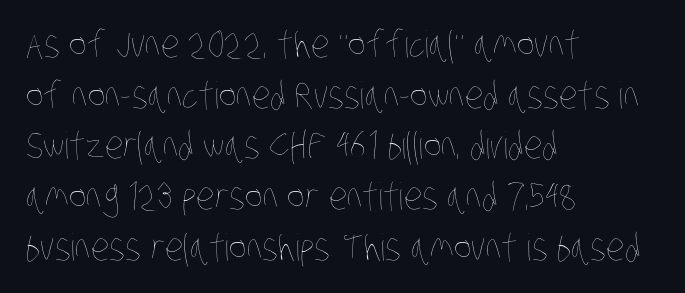
{"bold": "no", "weight": "thin", "width": "condensed", "stroke_contrast": "low", "x_height": "large", "monospaced": "no", "underline": "no", "align": "left", "line_spacing": "normal", "line_spacing_ratio": 1.37, "letter_spacing": "normal", "letter_spacing_em": 0.0, "glyph_px": 37}
